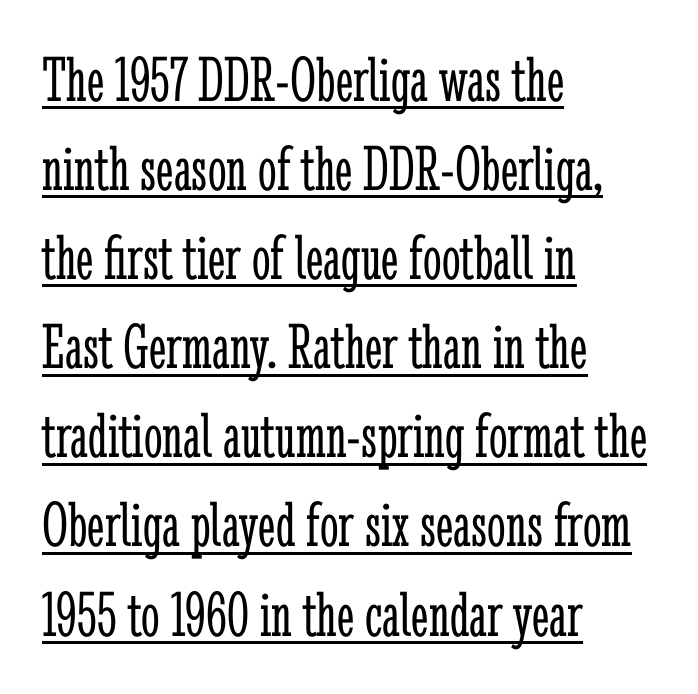
The image shows 66 px light, condensed serif type, upright; set left-aligned, normal line spacing (1.35x), normal letter spacing, underlined; low stroke contrast and a medium x-height.
